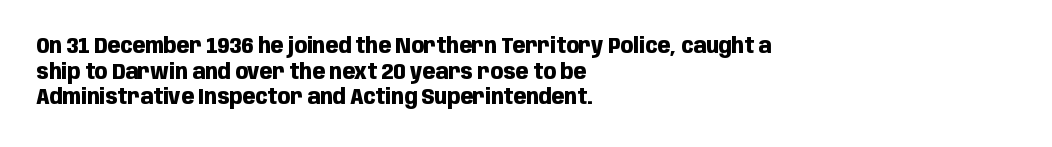
Q: Is the text bold? A: Yes.
Q: Is the text italic (slanted)? A: No, it is upright.
Q: Is the text underlined? A: No.
Q: How is the paragraph aligned? A: Left-aligned.
Q: Is the spacing between letters normal or unusually wide? A: Normal.
